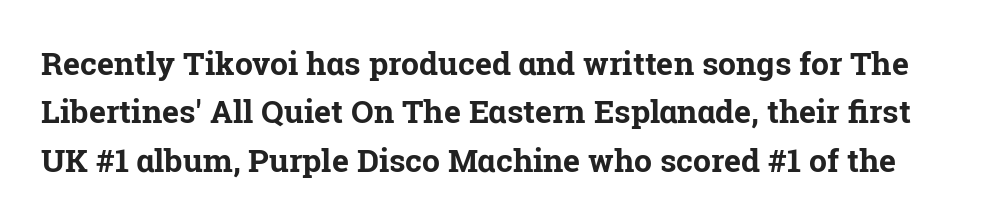
The horizontal fit of the characters is conventional and even. Notice how descenders clear the ascenders below comfortably — that's standard leading. The letters carry serifs — small finishing strokes at the ends of their stems. Note the varied advance widths — an 'i' is clearly narrower than an 'm'. Plain, unruled lines of type. In terms of weight, the rendering is a true, heavy bold.
